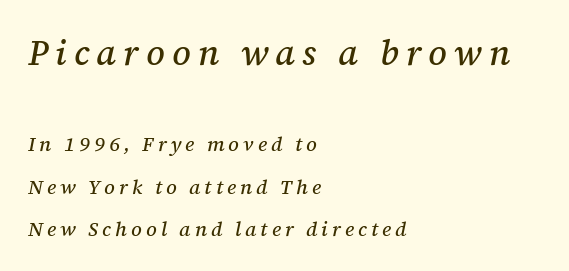
Leftover space on each line is placed entirely after the last word. The passage shown is typeset with a serif family. Spacing between characters has been opened up far beyond the box default. The lettering tilts uniformly, giving the passage an italic look. A typesetter would call this proportional, since set widths differ per character. Unmarked baselines from the first word to the last.
